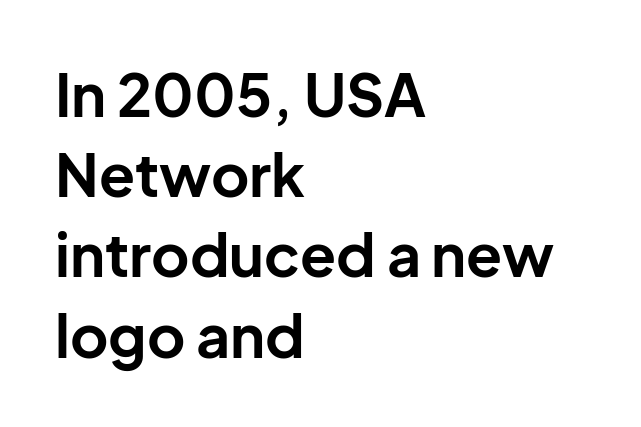
The image shows 59 px bold sans-serif type, upright; set left-aligned, normal line spacing (1.36x), normal letter spacing, not underlined; low stroke contrast and a medium x-height.
